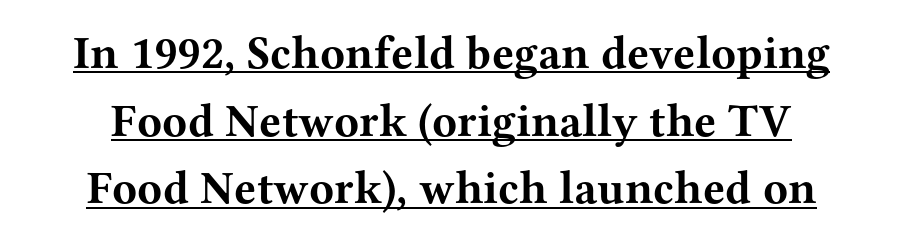
The image shows 46 px bold, wide serif type, upright; set normal line spacing (1.47x), normal letter spacing, underlined; medium stroke contrast and a medium x-height.
